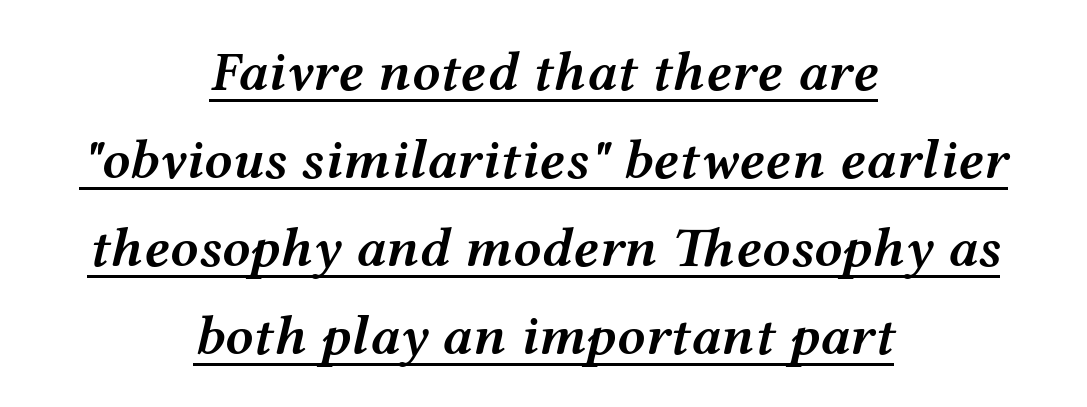
Q: Is the text bold? A: Semi-bold.
Q: Is the text italic (slanted)? A: Yes, it leans right by about 12 degrees.
Q: Is the text underlined? A: Yes.
Q: How is the paragraph aligned? A: Centered.
Q: Is the spacing between letters normal or unusually wide? A: Normal.
Q: Is the spacing between lines tight, normal or loose? A: Normal.
Q: Width (condensed, normal, or wide)? A: Wide.
Q: Stroke contrast? A: Medium.
Q: x-height? A: Medium.
Q: Monospaced? A: No.
